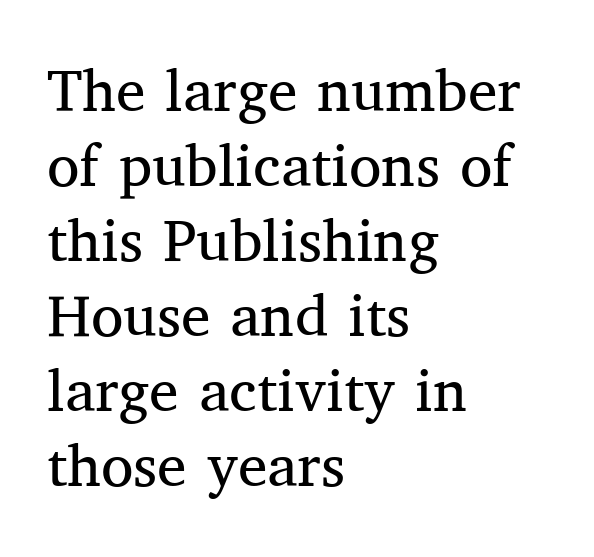
{"serif": "yes", "italic": "no", "bold": "no", "weight": "regular", "width": "normal", "stroke_contrast": "medium", "x_height": "medium", "monospaced": "no", "underline": "no", "align": "left", "line_spacing": "normal", "line_spacing_ratio": 1.27, "letter_spacing": "normal", "letter_spacing_em": 0.0, "glyph_px": 59}
